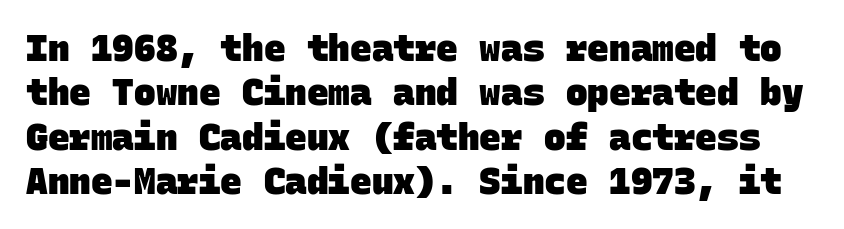
{"serif": "no", "bold": "yes", "weight": "heavy", "width": "normal", "stroke_contrast": "low", "x_height": "large", "monospaced": "yes", "underline": "no", "line_spacing_ratio": 1.23, "letter_spacing": "normal", "letter_spacing_em": 0.0, "glyph_px": 36}
